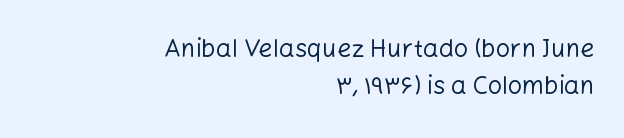
{"italic": "no", "bold": "no", "underline": "no", "align": "right", "line_spacing": "normal", "line_spacing_ratio": 1.49, "letter_spacing": "normal", "letter_spacing_em": 0.0, "glyph_px": 25}
